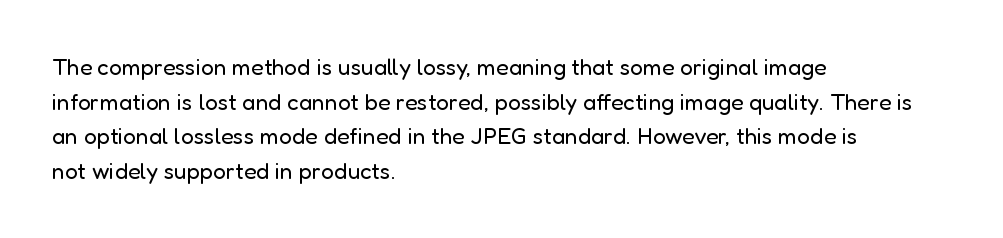
Vertical strokes here are truly vertical. Is the block centered? No — it sits flush against the left margin. Standard letterfit; no display-style spreading of the glyphs. This is not heavy type; no bold has been used.
